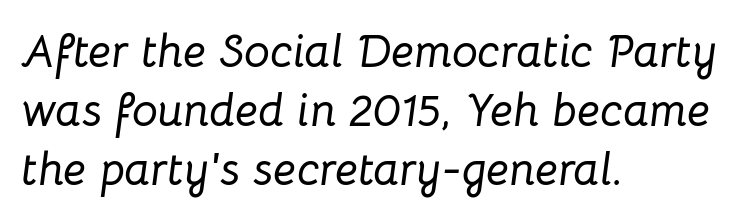
Is the type slanted? Yes — the strokes lean at a clear angle. A typesetter would call this proportional, since set widths differ per character. Observe the ordinary spacing: letters are neighbours, not strangers. The words here are not underlined.
